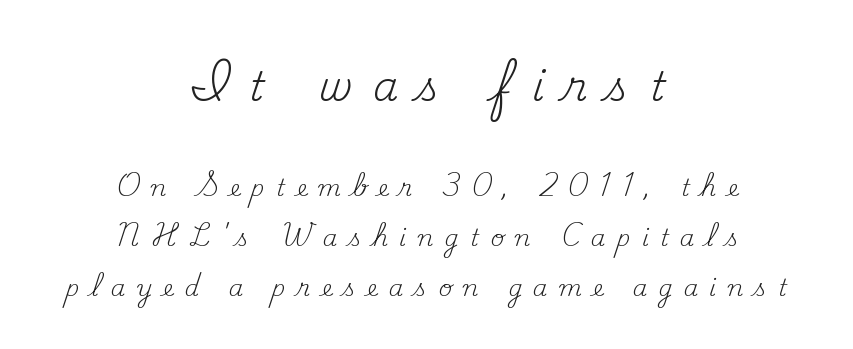
I'd call this a serif setting — the letters wear small feet. Letters have the restrained weight of plain body copy at most. The designer dialed line spacing up above the default.
